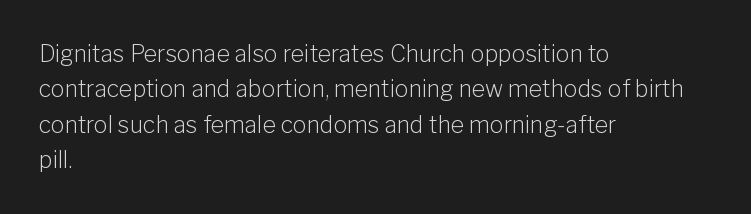
The face looks like a standard text weight, possibly lighter. Vertical strokes here are truly vertical. These lines keep a tight, regular rhythm from letter to letter. Leading matches the norm, producing a regular column. Left-aligned paragraph, ragged on the right. The space directly below the letters is spotless.
